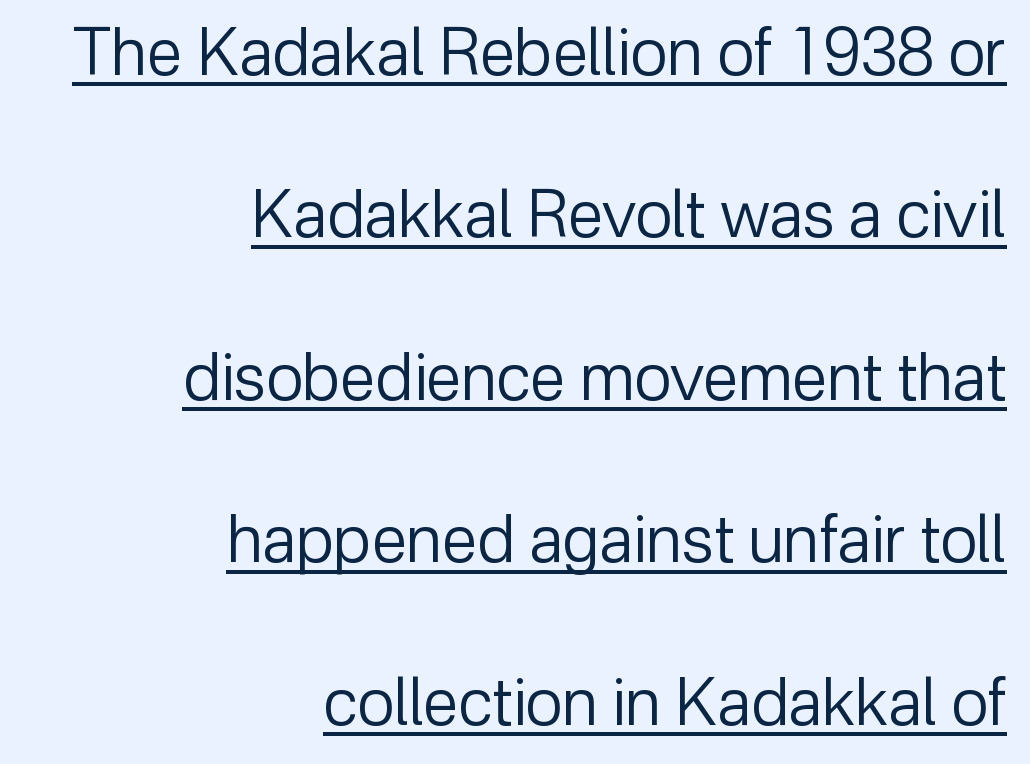
These lines stand farther apart than default settings would place them. I'd call this a sans setting — the letters go barefoot. Each word holds together tightly as a unit, with standard inter-letter gaps. Compared with undecorated copy, this sample adds a rule below the words.
